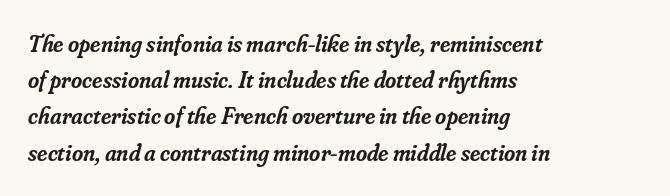
Caption: multi-line text, flush left, ragged right. Summary of weight: moderately heavy, a semibold. How are the letters spaced? Ordinarily, with no added tracking. The text carries the slant typical of an italic or oblique font. One glance says typical: line gaps are just what's usual.
